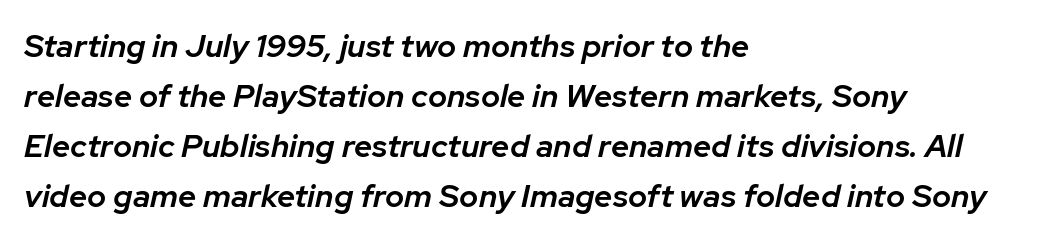
These lines are rendered in a variable-pitch font. The face used here is rendered with its standard letterfit. Successive baselines arrive at the customary interval. Italic: yes, the glyphs are oblique.
